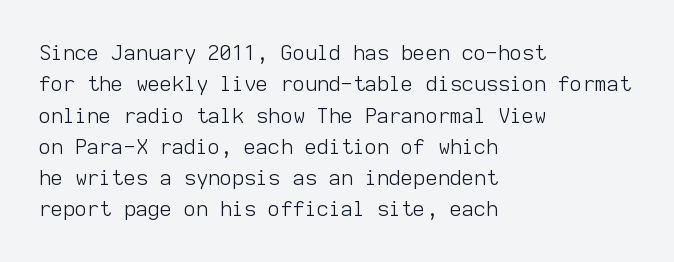
Ordinary non-slanted type is in use. Honestly, the row spacing looks completely unremarkable. These lines keep a tight, regular rhythm from letter to letter. These lines stack with their left ends in a neat column.
